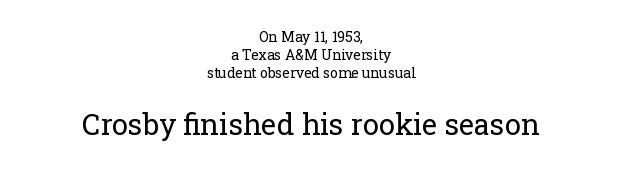
The font's upright variant was chosen for this text. No heavy texture on the line: the type isn't bold. Think of a printed novel: that variable character pitch is what you see here. The block sitting lower on the canvas is the one with enlarged characters. Visually the block forms a symmetrical silhouette, jagged on both flanks. Bare-footed words on every line.
